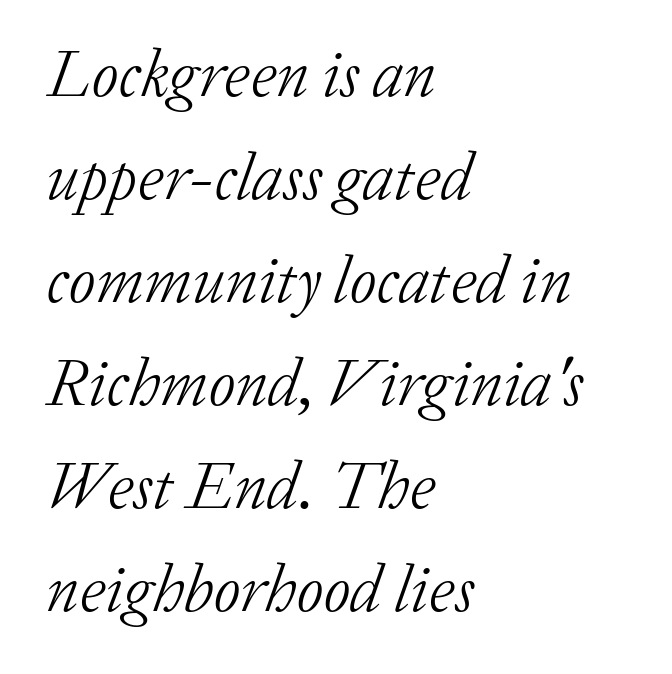
The image shows 66 px light serif type, italic (leaning right); set left-aligned, normal line spacing (1.56x), normal letter spacing, not underlined; low stroke contrast and a medium x-height.
